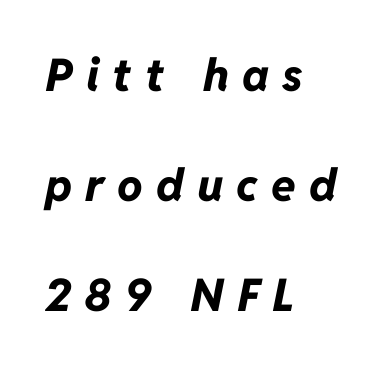
Q: Is the text bold? A: Yes.
Q: Is the text italic (slanted)? A: Yes, it leans right by about 11 degrees.
Q: Is the text underlined? A: No.
Q: How is the paragraph aligned? A: Left-aligned.
Q: Is the spacing between letters normal or unusually wide? A: Unusually wide.
Q: Is the spacing between lines tight, normal or loose? A: Loose.
Q: Width (condensed, normal, or wide)? A: Normal.
Q: Stroke contrast? A: Low.
Q: x-height? A: Medium.
Q: Monospaced? A: No.
